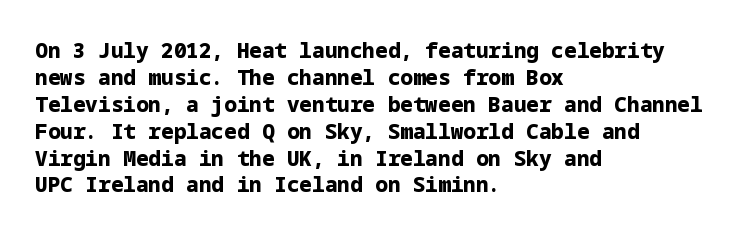
Which margin do the lines hug? The left one — the right edge is uneven. The foot of each line stays bare and open. Strokes here are thick enough to call this a true bold. Does the lettering tilt? It doesn't — this is upright. You could call the tracking neutral — neither tight nor loose. Interline gaps are of average width in this sample.
